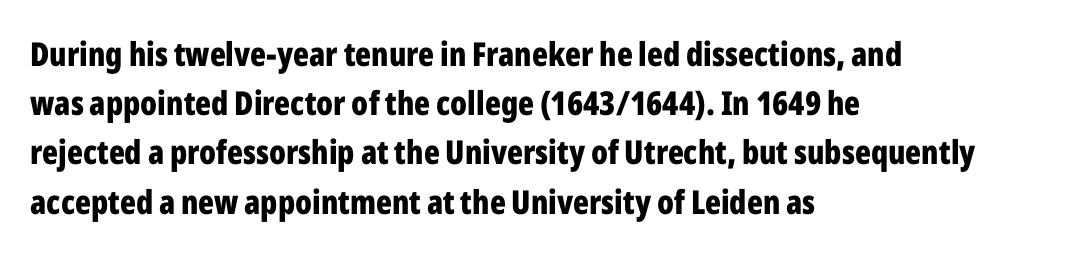
The passage shown is typeset with a sans-serif family. The paragraph has a hard left edge and a soft right edge. Words appear dense and cohesive because spacing is normal. What's the leading like? Ordinary, nothing unusual. Is there any slant? The stems are plumb. Each letter keeps its own natural width here, so spacing adapts to shape.
